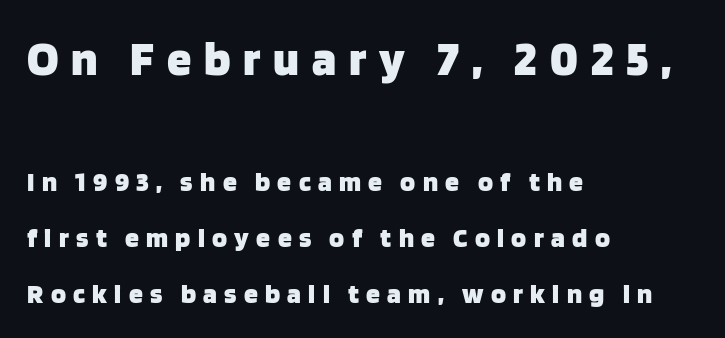
The glyphs in this specimen are sans serif. The rendering uses natural spacing where letterforms have individual widths. Horizontal bands of white between lines are thick stripes. The foot of each line stays bare and open. Does the bottom block carry the larger type? No, the top block does.
